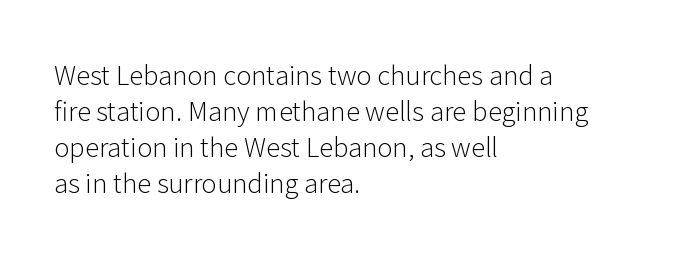
Q: Is the text bold? A: No.
Q: Is the text italic (slanted)? A: No, it is upright.
Q: Is the text underlined? A: No.
Q: How is the paragraph aligned? A: Left-aligned.
Q: Is the spacing between letters normal or unusually wide? A: Normal.
Q: Is the spacing between lines tight, normal or loose? A: Normal.
